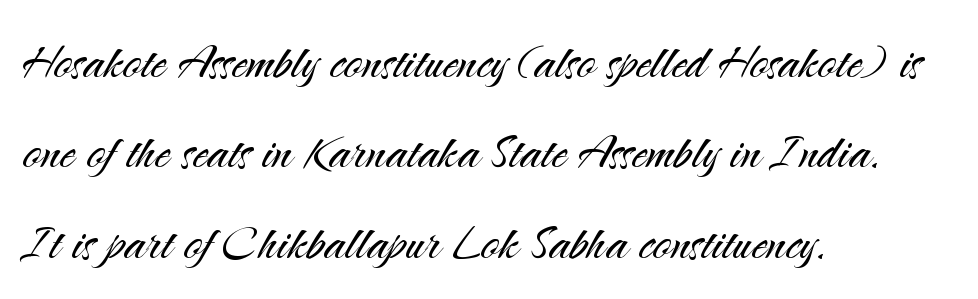
Vertical stems look standard width or narrower in stroke. These lines are set flush left with a ragged right edge. The font family rendered here belongs to the sans-serif group.
